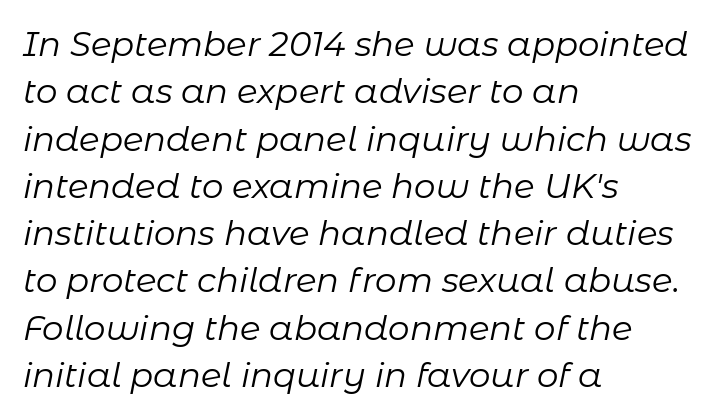
{"italic": "yes", "lean": "right", "slant_degrees": 11, "bold": "no", "weight": "regular", "width": "normal", "stroke_contrast": "low", "x_height": "medium", "monospaced": "no", "underline": "no", "align": "left", "line_spacing": "normal", "line_spacing_ratio": 1.39, "letter_spacing": "normal", "letter_spacing_em": 0.0, "glyph_px": 34}
